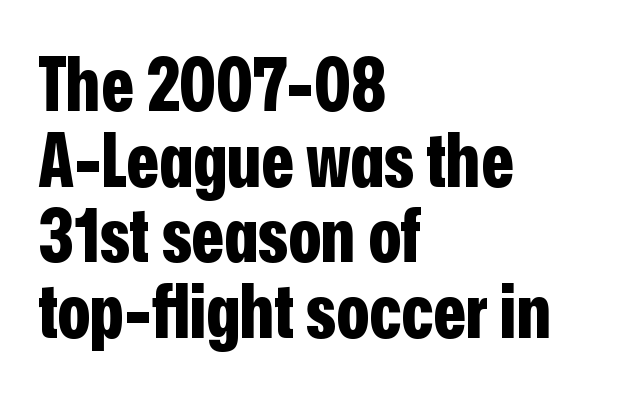
The image shows 75 px bold, condensed sans-serif type, upright; set left-aligned, tight line spacing (1.01x), normal letter spacing, not underlined; low stroke contrast and a medium x-height.
